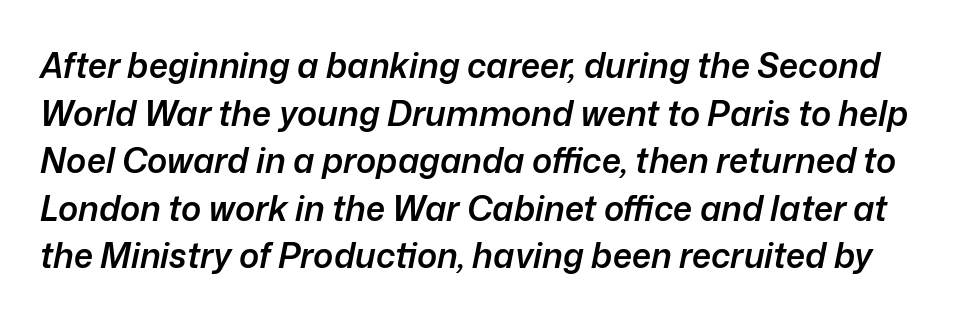
A clean baseline with only descenders dipping below it. Looks like regular typesetting: each glyph gets only the width it needs. Whoever set this chose a conventional vertical rhythm. Compared with ordinary roman type, these characters are visibly tilted.
